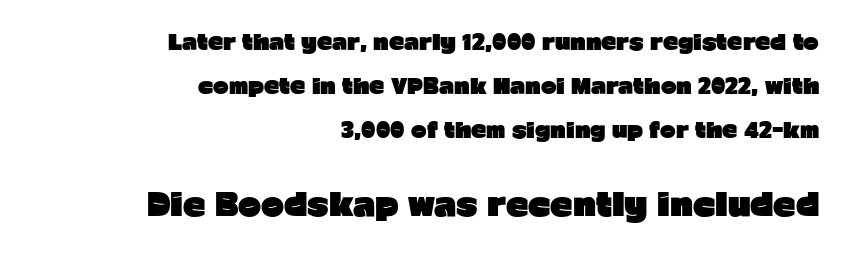
Bigger letters appear in the bottom chunk; the top chunk is reduced. Baseline-to-baseline distance is far greater than the letter height. The typesetter chose a ragged-left arrangement here. No feet cap the strokes, marking this as sans-serif type. Look at the tracking — it's just the regular setting, nothing added. Posture: vertical.
